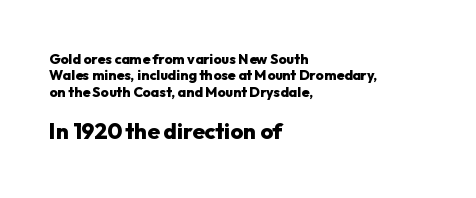
A roman cut, with each character standing at attention. Line beginnings align vertically; line endings do not. Only glyphs here, with clear space below each row. What weight is shown? A full bold with thick strokes. Look at the tracking — it's just the regular setting, nothing added.
